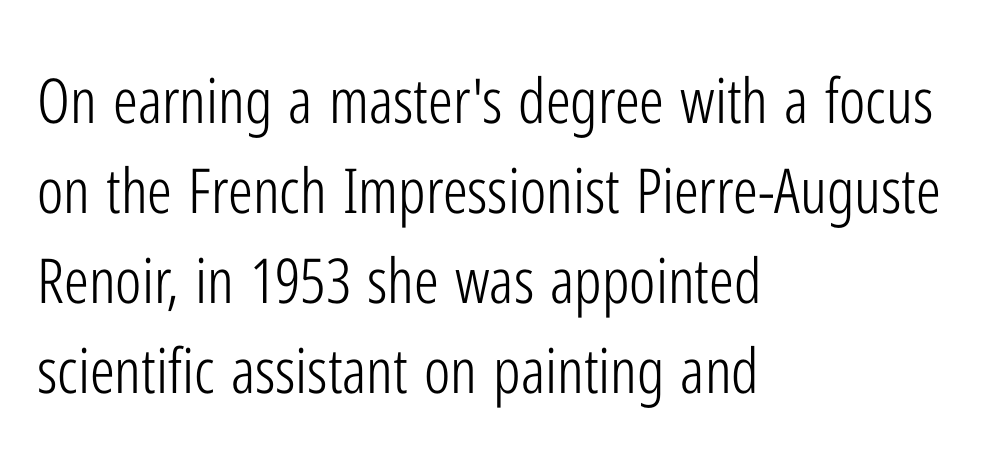
Q: Is the text bold? A: No.
Q: Is the text italic (slanted)? A: No, it is upright.
Q: Is the typeface a serif or a sans-serif typeface? A: Sans-serif.
Q: Is the text underlined? A: No.
Q: How is the paragraph aligned? A: Left-aligned.
Q: Is the spacing between letters normal or unusually wide? A: Normal.
Q: Is the spacing between lines tight, normal or loose? A: Normal.
Q: Width (condensed, normal, or wide)? A: Condensed.
Q: Stroke contrast? A: Low.
Q: x-height? A: Medium.
Q: Monospaced? A: No.
